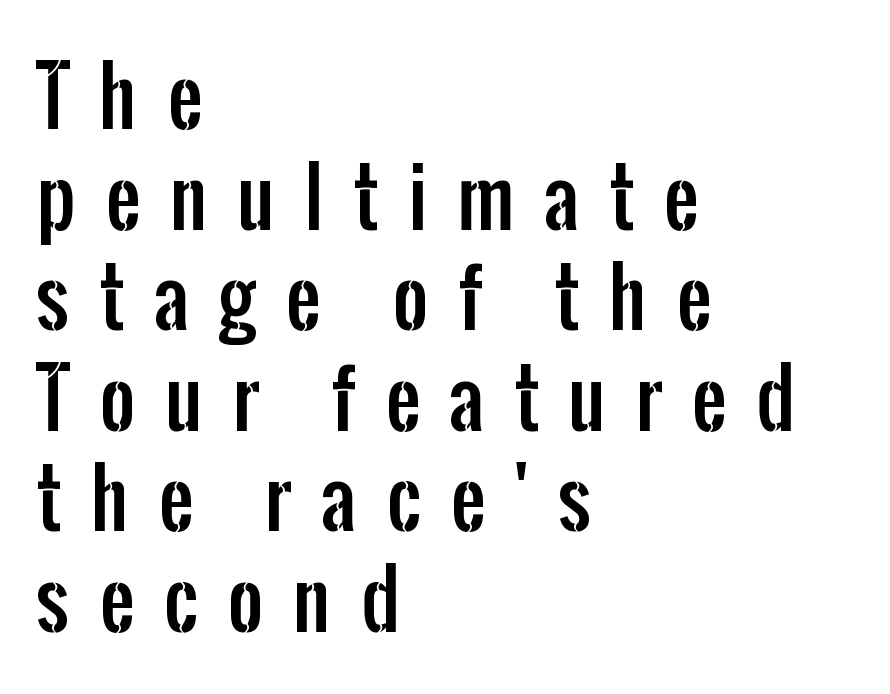
{"serif": "no", "italic": "no", "width": "condensed", "stroke_contrast": "low", "x_height": "medium", "monospaced": "no", "underline": "no", "align": "left", "line_spacing": "normal", "line_spacing_ratio": 1.29, "letter_spacing": "wide", "letter_spacing_em": 0.38, "glyph_px": 78}
